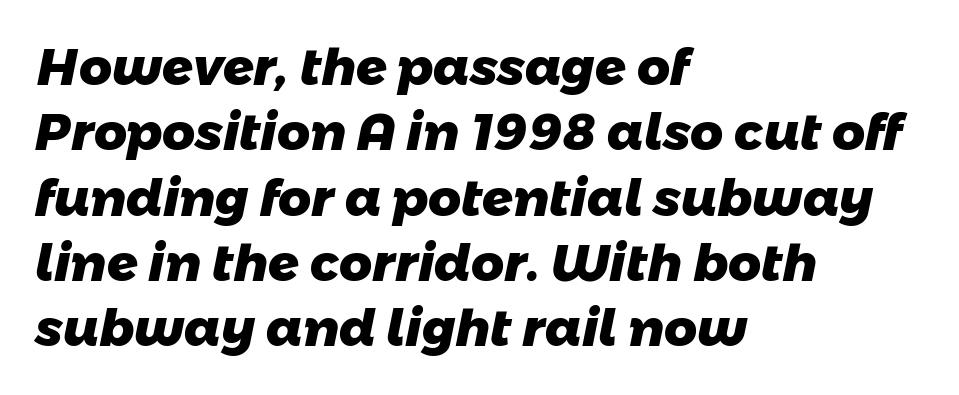
Q: Is the text bold? A: Yes.
Q: Is the typeface a serif or a sans-serif typeface? A: Sans-serif.
Q: Is the text underlined? A: No.
Q: How is the paragraph aligned? A: Left-aligned.
Q: Is the spacing between letters normal or unusually wide? A: Normal.
Q: Is the spacing between lines tight, normal or loose? A: Normal.
Q: Width (condensed, normal, or wide)? A: Normal.
Q: Stroke contrast? A: Low.
Q: x-height? A: Medium.
Q: Monospaced? A: No.
